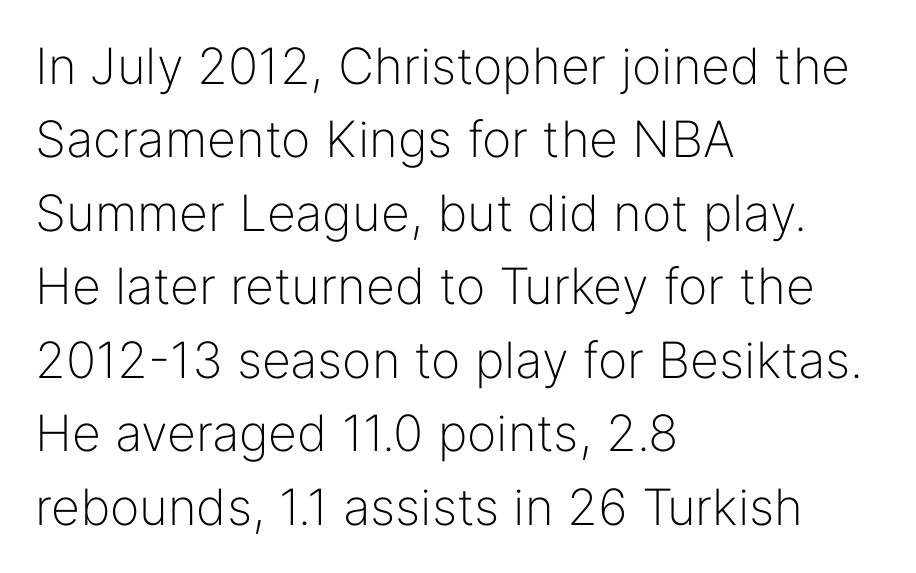
Serif or sans? Sans — the stroke terminals are bare. Letter spacing: default. You could not count columns in this text — the font is proportionally spaced. What's the leading like? Ordinary, nothing unusual.
